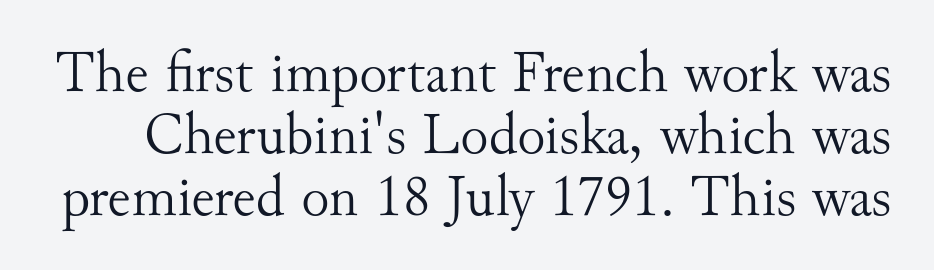
{"serif": "yes", "italic": "no", "bold": "no", "weight": "light", "width": "normal", "stroke_contrast": "medium", "x_height": "small", "monospaced": "no", "underline": "no", "line_spacing": "tight", "line_spacing_ratio": 1.05, "letter_spacing": "normal", "letter_spacing_em": 0.0, "glyph_px": 59}
